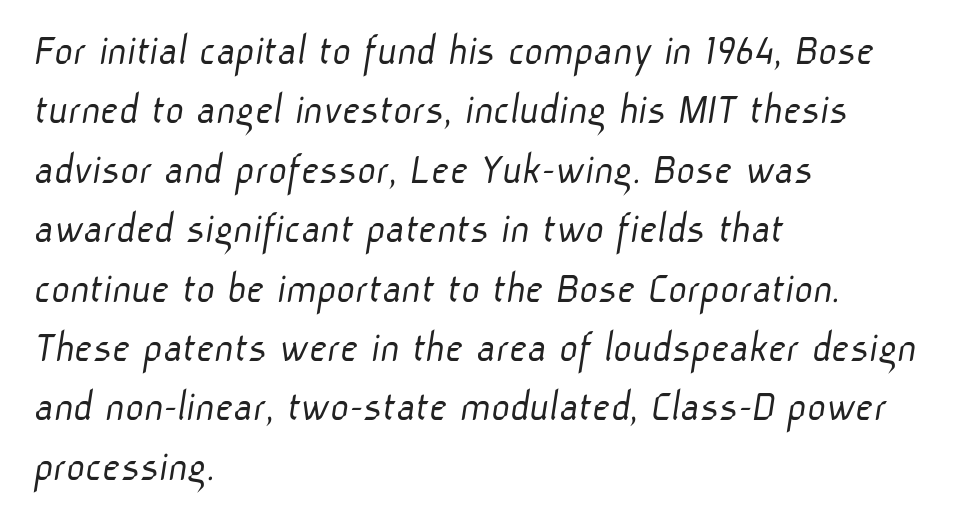
Q: Is the text bold? A: No.
Q: Is the typeface a serif or a sans-serif typeface? A: Sans-serif.
Q: Is the text underlined? A: No.
Q: How is the paragraph aligned? A: Left-aligned.
Q: Is the spacing between letters normal or unusually wide? A: Normal.
Q: Is the spacing between lines tight, normal or loose? A: Normal.
Q: Width (condensed, normal, or wide)? A: Normal.
Q: Stroke contrast? A: Low.
Q: x-height? A: Medium.
Q: Monospaced? A: No.
